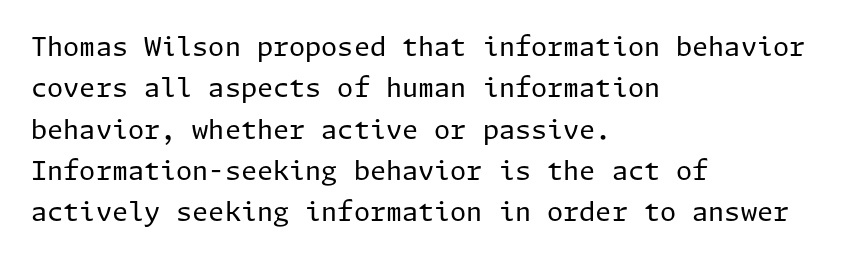
Q: Is the text bold? A: No.
Q: Is the text italic (slanted)? A: No, it is upright.
Q: Is the text underlined? A: No.
Q: How is the paragraph aligned? A: Left-aligned.
Q: Is the spacing between letters normal or unusually wide? A: Normal.
Q: Is the spacing between lines tight, normal or loose? A: Normal.
